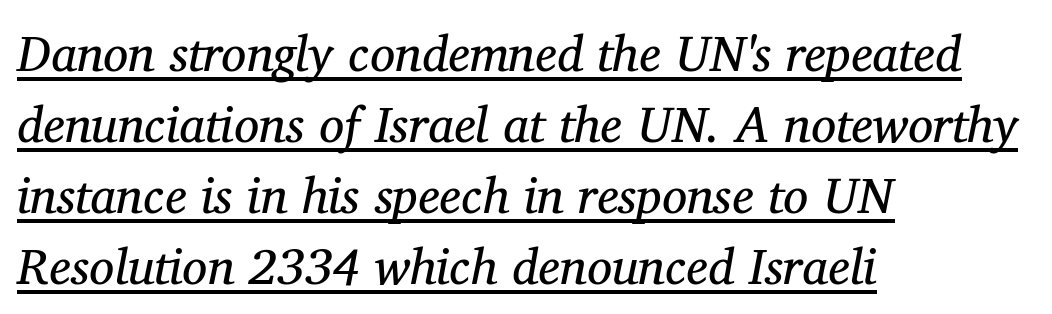
Reading down the block, your eye returns to a fixed left position each line. The horizontal fit of the characters is conventional and even. Proportional: the letters do not fall into vertical columns. Like a heading marked for emphasis, these lines bear an underscore.
